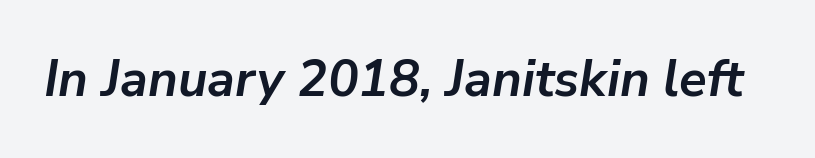
The specimen reads as italic at a glance. These lines are rendered in a variable-pitch font. Letter spacing: default. Type without underlining. A dark, heavy texture on the line: the type is bold.
